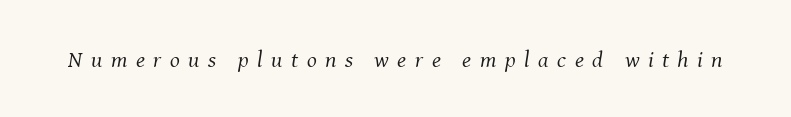
Q: Is the text bold? A: No.
Q: Is the text italic (slanted)? A: Yes, it leans right by about 8 degrees.
Q: Is the text underlined? A: No.
Q: Is the spacing between letters normal or unusually wide? A: Unusually wide.
